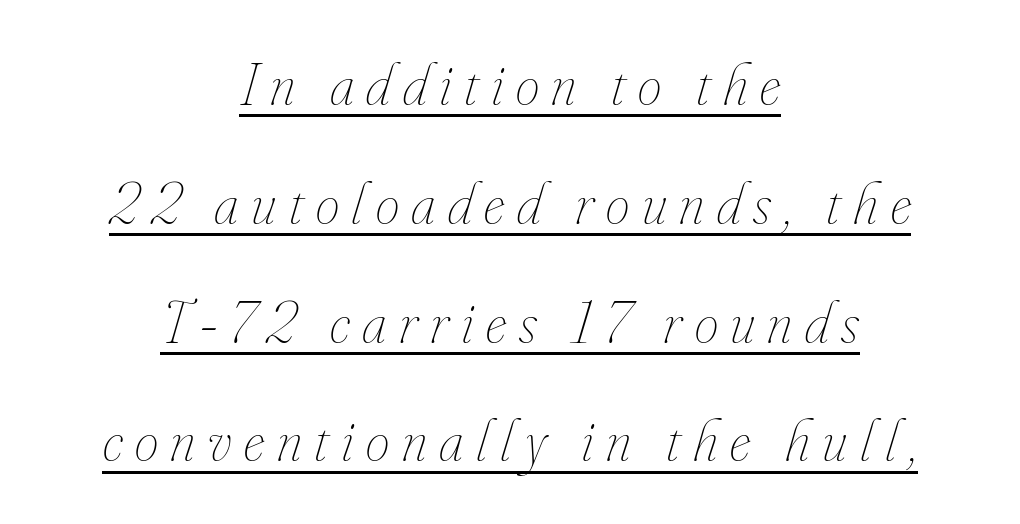
Looks like someone drew a line under every word here. Display-style spreading of the glyphs; the letterfit is very open. Whoever set this chose breathing room over compactness in the vertical rhythm. Looking at the ascenders, they clearly lean.
